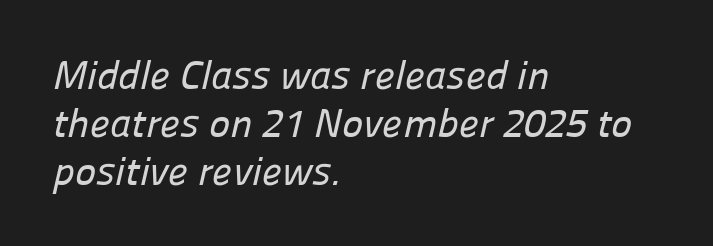
Q: Is the typeface a serif or a sans-serif typeface? A: Sans-serif.
Q: Is the text underlined? A: No.
Q: How is the paragraph aligned? A: Left-aligned.
Q: Is the spacing between letters normal or unusually wide? A: Normal.
Q: Width (condensed, normal, or wide)? A: Normal.
Q: Stroke contrast? A: Low.
Q: x-height? A: Medium.
Q: Monospaced? A: No.
